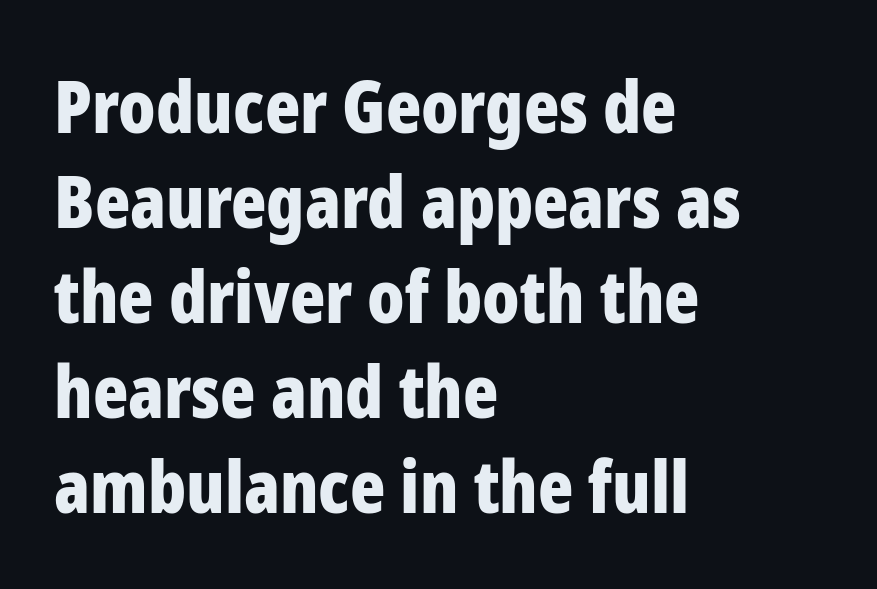
The image shows 73 px bold, condensed sans-serif type, upright; set left-aligned, normal line spacing (1.3x), normal letter spacing, not underlined; low stroke contrast and a medium x-height.
